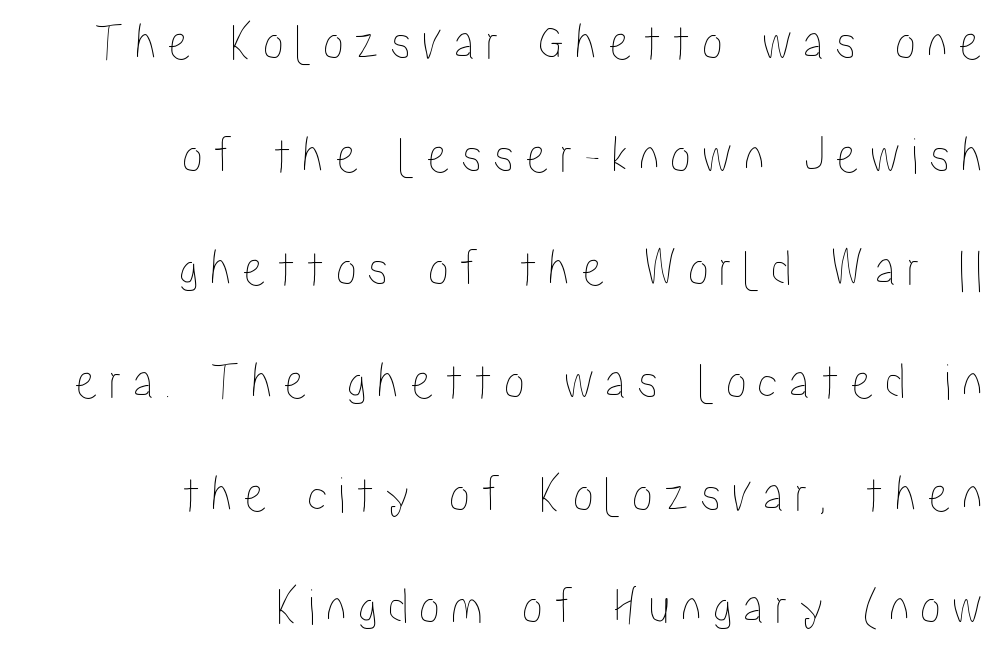
{"italic": "no", "width": "condensed", "stroke_contrast": "low", "x_height": "medium", "monospaced": "no", "underline": "no", "align": "right", "line_spacing": "loose", "line_spacing_ratio": 2.13, "letter_spacing": "wide", "letter_spacing_em": 0.2, "glyph_px": 53}
